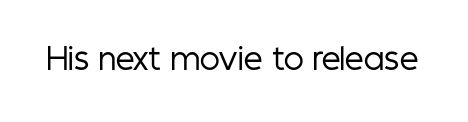
Q: Is the text bold? A: No.
Q: Is the text italic (slanted)? A: No, it is upright.
Q: Is the typeface a serif or a sans-serif typeface? A: Sans-serif.
Q: Is the text underlined? A: No.
Q: Is the spacing between letters normal or unusually wide? A: Normal.
Q: Width (condensed, normal, or wide)? A: Condensed.
Q: Stroke contrast? A: Low.
Q: x-height? A: Medium.
Q: Monospaced? A: No.
